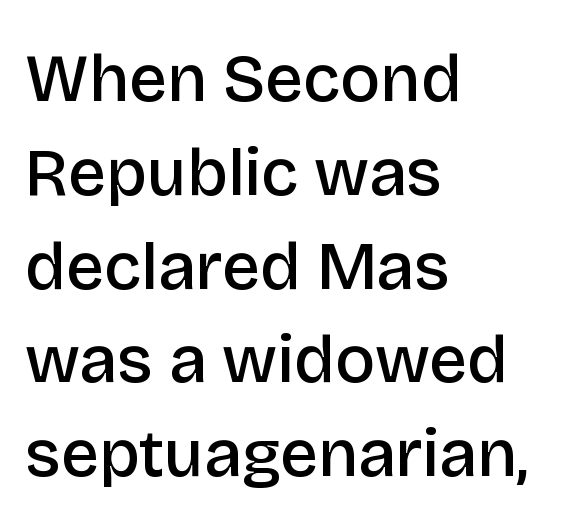
Q: Is the text bold? A: Semi-bold.
Q: Is the text italic (slanted)? A: No, it is upright.
Q: Is the typeface a serif or a sans-serif typeface? A: Sans-serif.
Q: Is the text underlined? A: No.
Q: How is the paragraph aligned? A: Left-aligned.
Q: Is the spacing between letters normal or unusually wide? A: Normal.
Q: Is the spacing between lines tight, normal or loose? A: Normal.
Q: Width (condensed, normal, or wide)? A: Normal.
Q: Stroke contrast? A: Low.
Q: x-height? A: Large.
Q: Monospaced? A: No.
